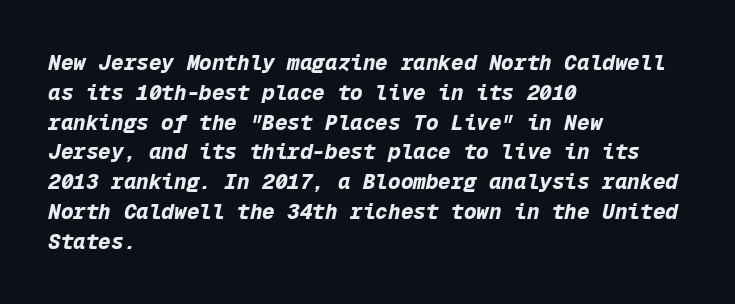
{"italic": "yes", "lean": "right", "slant_degrees": 12, "bold": "yes", "underline": "no", "align": "left", "line_spacing": "normal", "line_spacing_ratio": 1.42, "letter_spacing": "normal", "letter_spacing_em": 0.0, "glyph_px": 21}
